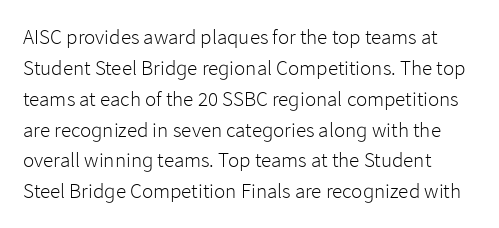
{"italic": "no", "bold": "no", "underline": "no", "line_spacing": "normal", "line_spacing_ratio": 1.47, "letter_spacing": "normal", "letter_spacing_em": 0.0, "glyph_px": 21}
